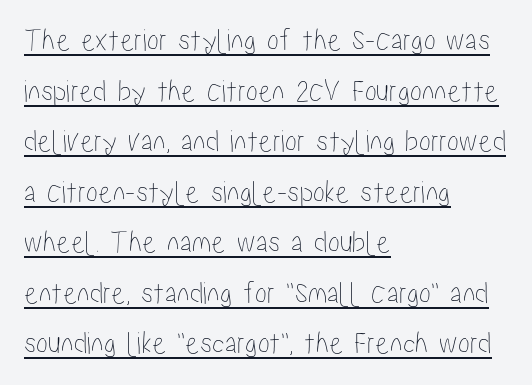
{"italic": "no", "width": "condensed", "stroke_contrast": "low", "x_height": "medium", "monospaced": "no", "underline": "yes", "align": "left", "line_spacing": "normal", "line_spacing_ratio": 1.58, "letter_spacing": "normal", "letter_spacing_em": 0.0, "glyph_px": 32}
